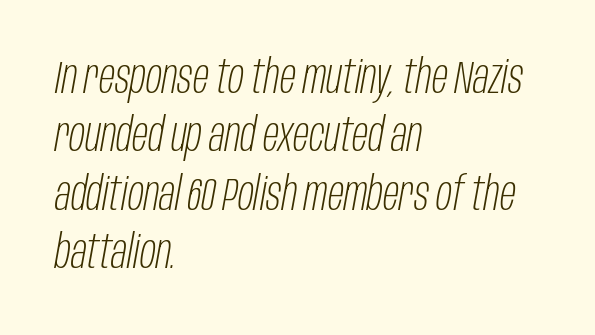
Q: Is the text bold? A: No.
Q: Is the text italic (slanted)? A: Yes, it leans right by about 10 degrees.
Q: Is the text underlined? A: No.
Q: How is the paragraph aligned? A: Left-aligned.
Q: Is the spacing between letters normal or unusually wide? A: Normal.
Q: Width (condensed, normal, or wide)? A: Condensed.
Q: Stroke contrast? A: Low.
Q: x-height? A: Large.
Q: Monospaced? A: No.
